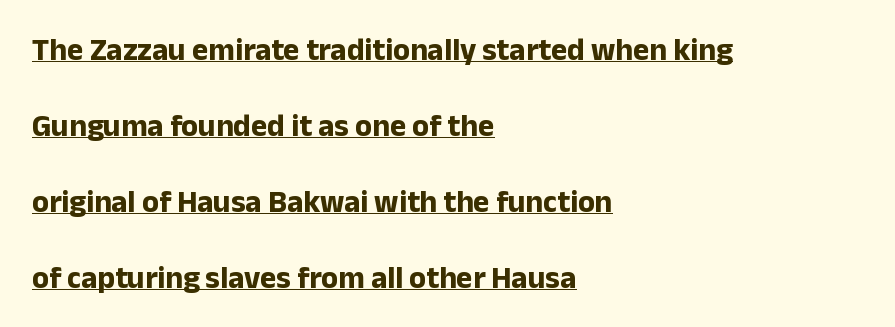
{"serif": "no", "italic": "no", "bold": "yes", "weight": "bold", "width": "normal", "stroke_contrast": "low", "x_height": "medium", "monospaced": "no", "underline": "yes", "align": "left", "line_spacing": "loose", "line_spacing_ratio": 2.45, "letter_spacing": "normal", "letter_spacing_em": 0.0, "glyph_px": 31}
